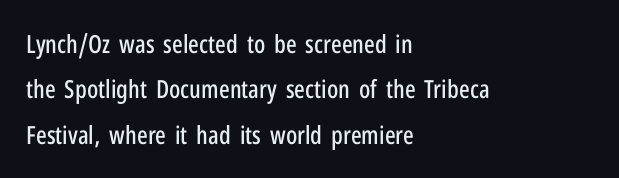
{"italic": "no", "underline": "no", "align": "left", "line_spacing_ratio": 1.82, "letter_spacing": "normal", "letter_spacing_em": 0.0, "glyph_px": 25}
